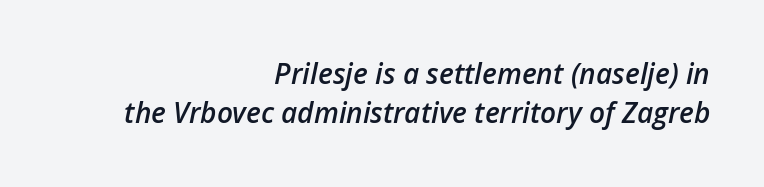
The image shows 28 px semibold type, italic (leaning right); set right-aligned, normal line spacing (1.41x), normal letter spacing, not underlined; low stroke contrast and a medium x-height.
